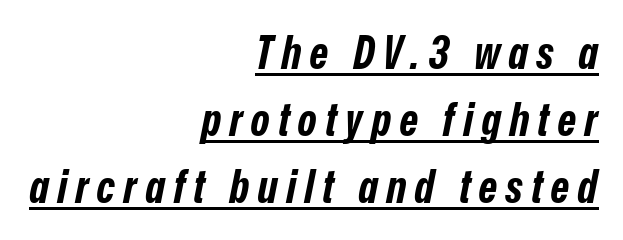
The typesetter chose a ragged-left arrangement here. A typesetter would mark this as italic. Each line of the rendering has a horizontal stroke beneath the glyphs. The typesetting leans heavy: a genuine bold.
